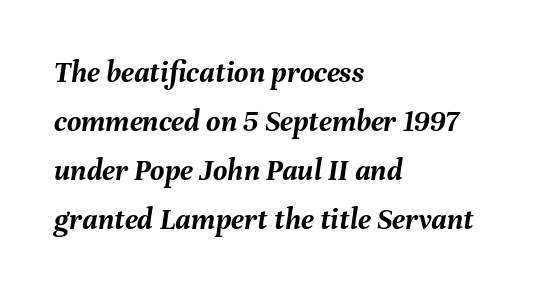
The image shows 31 px semibold type, italic (leaning right); set left-aligned, normal line spacing (1.58x), normal letter spacing, not underlined; medium stroke contrast and a medium x-height.
